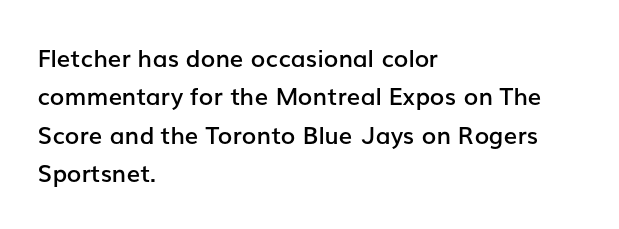
The rendering uses a moderate line-height, typical for paragraphs. How heavy is the stroke? Medium-heavy — a semibold, shy of bold. In CSS terms this would be text-align: left. The glyphs are unaccompanied by any horizontal stroke below them.
